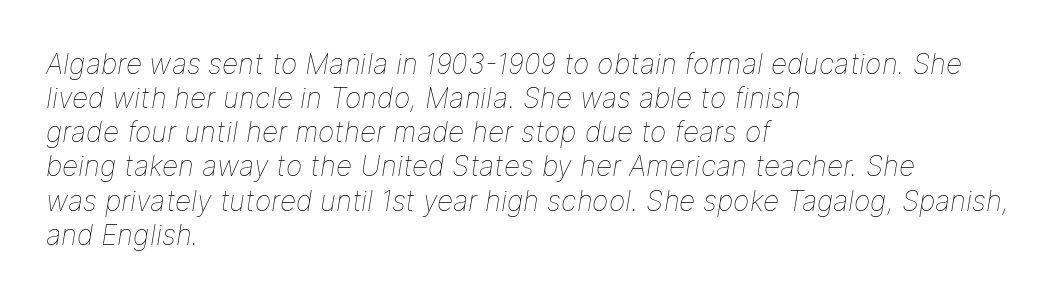
{"italic": "yes", "lean": "right", "slant_degrees": 9, "bold": "no", "weight": "thin", "width": "normal", "stroke_contrast": "low", "x_height": "medium", "monospaced": "no", "underline": "no", "align": "left", "line_spacing_ratio": 1.22, "letter_spacing": "normal", "letter_spacing_em": 0.0, "glyph_px": 28}
